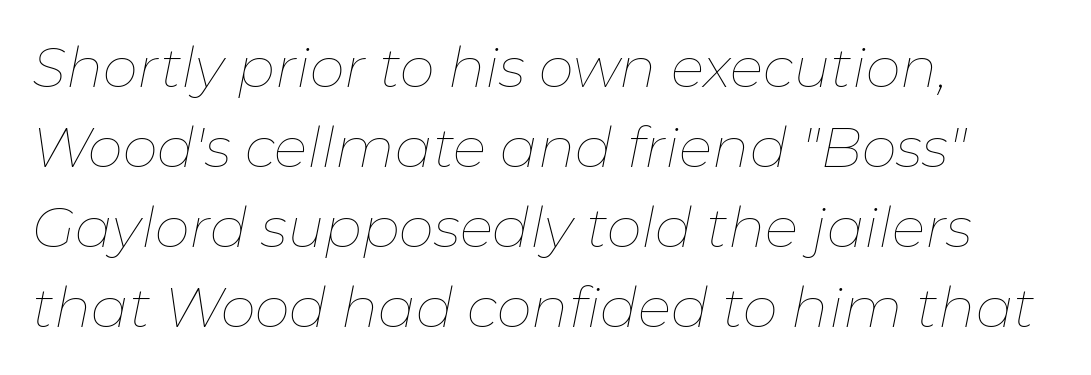
{"italic": "yes", "lean": "right", "slant_degrees": 11, "bold": "no", "weight": "thin", "width": "normal", "stroke_contrast": "low", "x_height": "medium", "monospaced": "no", "underline": "no", "align": "left", "line_spacing": "normal", "line_spacing_ratio": 1.43, "letter_spacing": "normal", "letter_spacing_em": 0.0, "glyph_px": 56}
